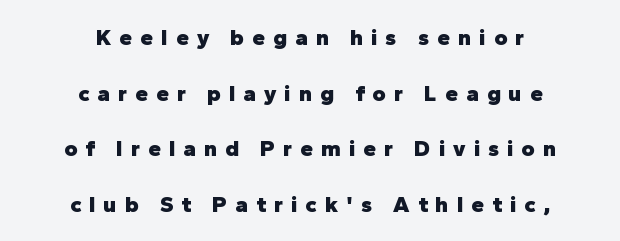
{"italic": "no", "bold": "yes", "underline": "no", "align": "center", "line_spacing": "loose", "line_spacing_ratio": 2.42, "letter_spacing": "wide", "letter_spacing_em": 0.35, "glyph_px": 23}
